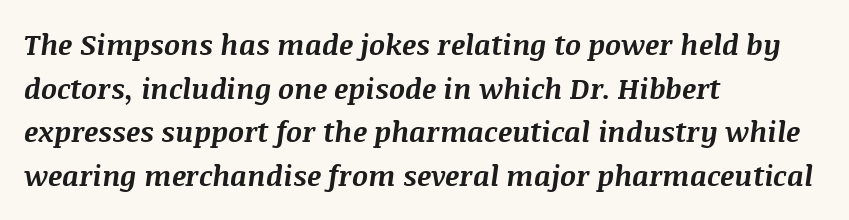
{"italic": "yes", "lean": "right", "slant_degrees": 8, "bold": "yes", "weight": "bold", "width": "normal", "stroke_contrast": "medium", "x_height": "large", "monospaced": "no", "underline": "no", "align": "left", "line_spacing": "normal", "line_spacing_ratio": 1.56, "letter_spacing": "normal", "letter_spacing_em": 0.0, "glyph_px": 28}
